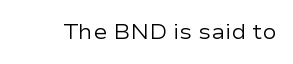
Q: Is the text bold? A: No.
Q: Is the text italic (slanted)? A: No, it is upright.
Q: Is the text underlined? A: No.
Q: Is the spacing between letters normal or unusually wide? A: Normal.
